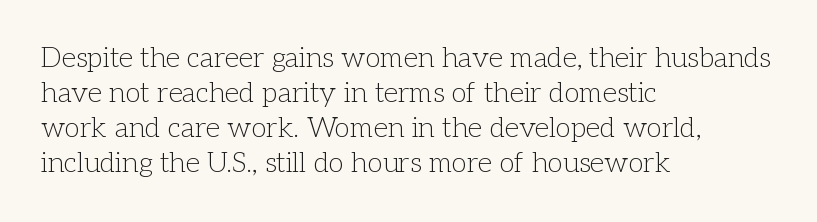
{"serif": "yes", "italic": "no", "bold": "no", "weight": "light", "width": "normal", "stroke_contrast": "low", "x_height": "medium", "monospaced": "no", "underline": "no", "align": "left", "line_spacing": "normal", "line_spacing_ratio": 1.25, "letter_spacing": "normal", "letter_spacing_em": 0.0, "glyph_px": 28}
